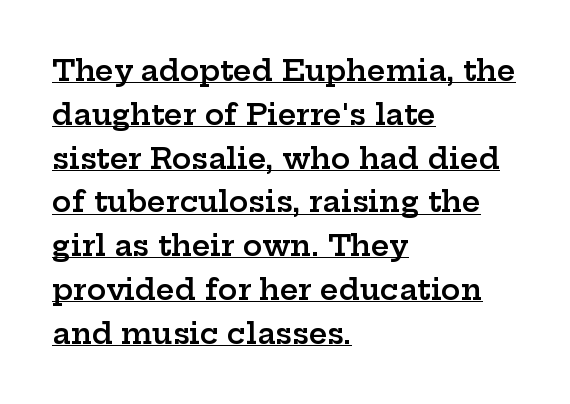
Q: Is the text bold? A: Semi-bold.
Q: Is the text italic (slanted)? A: No, it is upright.
Q: Is the typeface a serif or a sans-serif typeface? A: Serif.
Q: Is the text underlined? A: Yes.
Q: How is the paragraph aligned? A: Left-aligned.
Q: Is the spacing between letters normal or unusually wide? A: Normal.
Q: Is the spacing between lines tight, normal or loose? A: Normal.
Q: Width (condensed, normal, or wide)? A: Wide.
Q: Stroke contrast? A: Low.
Q: x-height? A: Medium.
Q: Monospaced? A: No.
